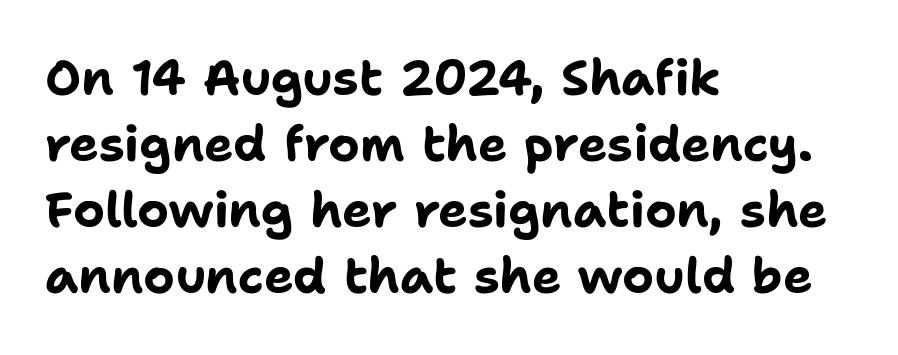
Q: Is the text bold? A: Yes.
Q: Is the text italic (slanted)? A: No, it is upright.
Q: Is the typeface a serif or a sans-serif typeface? A: Sans-serif.
Q: Is the text underlined? A: No.
Q: How is the paragraph aligned? A: Left-aligned.
Q: Is the spacing between letters normal or unusually wide? A: Normal.
Q: Is the spacing between lines tight, normal or loose? A: Normal.
Q: Width (condensed, normal, or wide)? A: Normal.
Q: Stroke contrast? A: Low.
Q: x-height? A: Medium.
Q: Monospaced? A: No.
